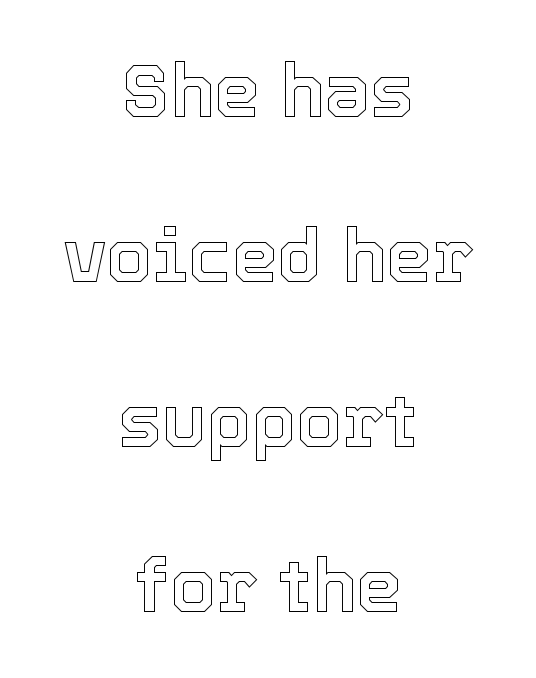
Is this a fixed-width face? No — the glyphs have proportional, varying widths. Both edges are ragged and mirror each other, which tells us the setting is centered. In terms of posture, this sample is upright. Here the glyphs are tracked normally, forming tight word shapes. Loosely led — the rows are spread out.
